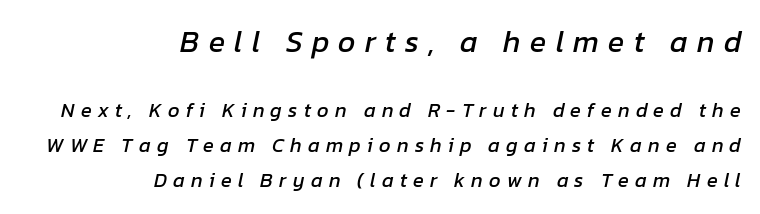
The image shows 30 px text type, italic (leaning right); set right-aligned, line spacing 1.74x, unusually wide letter spacing (+0.31 em), not underlined; the first (top) block is 1.5x larger; low stroke contrast and a medium x-height.
